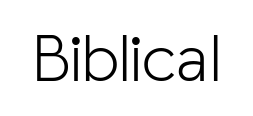
The image shows 69 px light sans-serif type, upright; set normal letter spacing, not underlined; low stroke contrast and a medium x-height.
